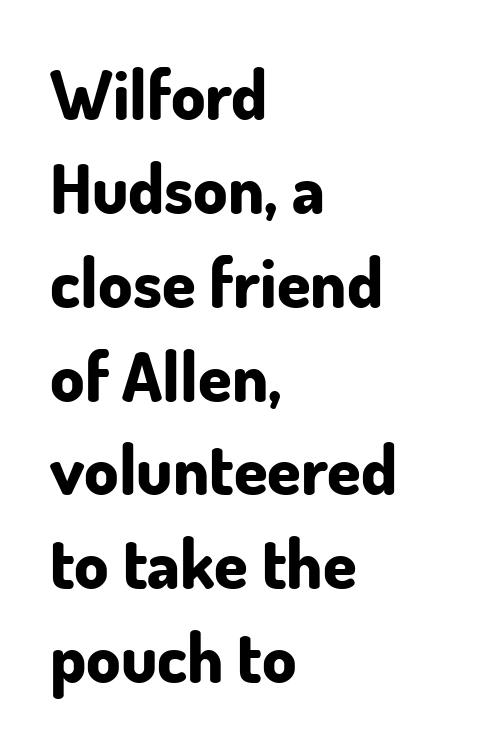
{"serif": "no", "italic": "no", "bold": "yes", "weight": "bold", "width": "normal", "stroke_contrast": "low", "x_height": "small", "monospaced": "no", "underline": "no", "align": "left", "line_spacing": "normal", "line_spacing_ratio": 1.38, "letter_spacing": "normal", "letter_spacing_em": 0.0, "glyph_px": 68}
